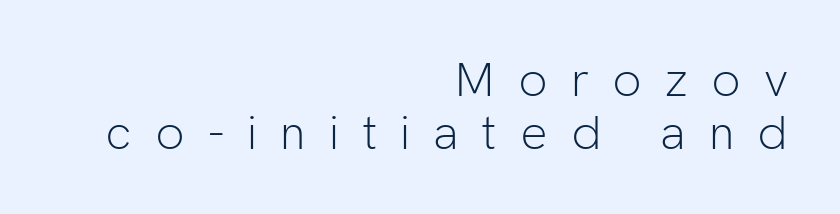
The image shows 48 px light sans-serif type, upright; set right-aligned, tight line spacing (1.1x), unusually wide letter spacing (+0.48 em), not underlined; low stroke contrast and a medium x-height.
